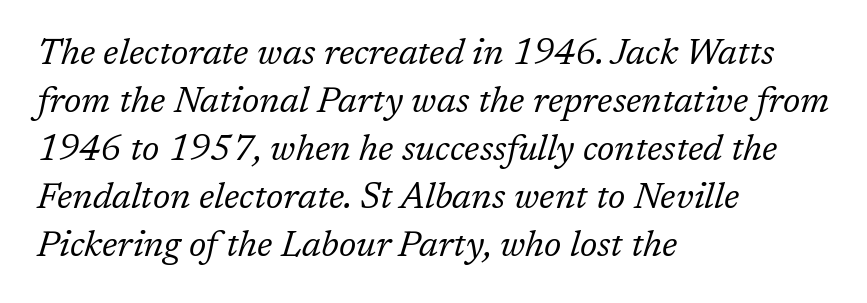
The image shows 36 px regular-weight serif type, italic (leaning right); set left-aligned, normal line spacing (1.33x), normal letter spacing, not underlined; low stroke contrast and a medium x-height.
